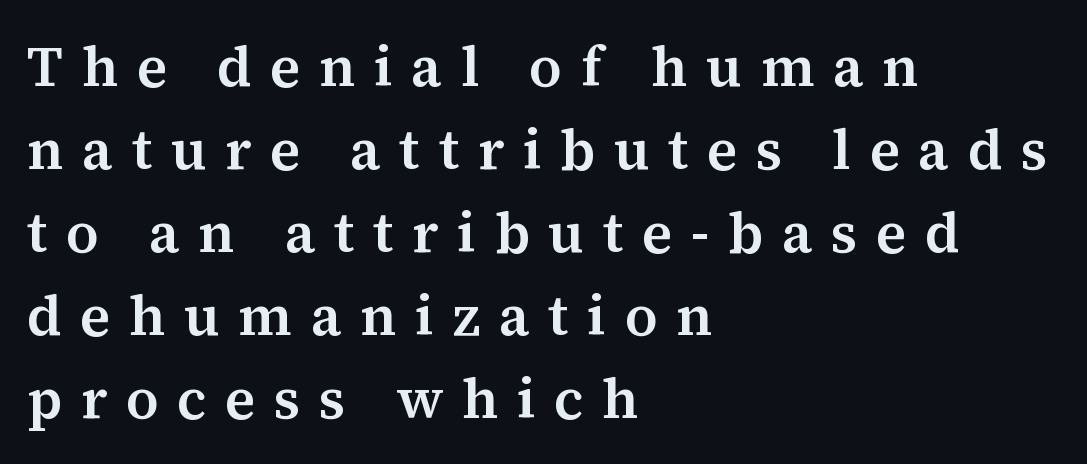
The image shows 56 px serif type, upright; set left-aligned, normal line spacing (1.48x), unusually wide letter spacing (+0.33 em), not underlined; medium stroke contrast and a medium x-height.
